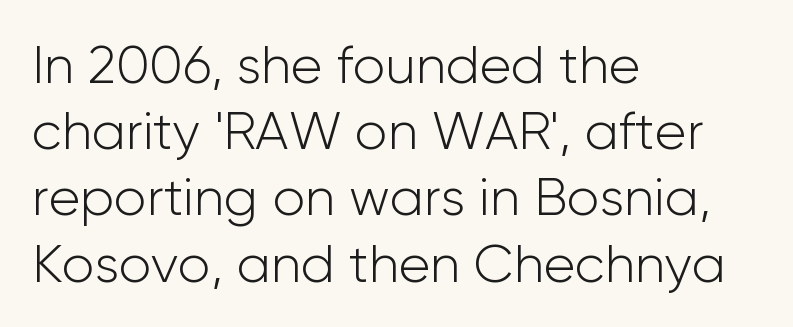
{"serif": "no", "italic": "no", "bold": "no", "weight": "light", "width": "normal", "stroke_contrast": "low", "x_height": "medium", "monospaced": "no", "underline": "no", "align": "left", "line_spacing": "normal", "line_spacing_ratio": 1.25, "letter_spacing": "normal", "letter_spacing_em": 0.0, "glyph_px": 53}
